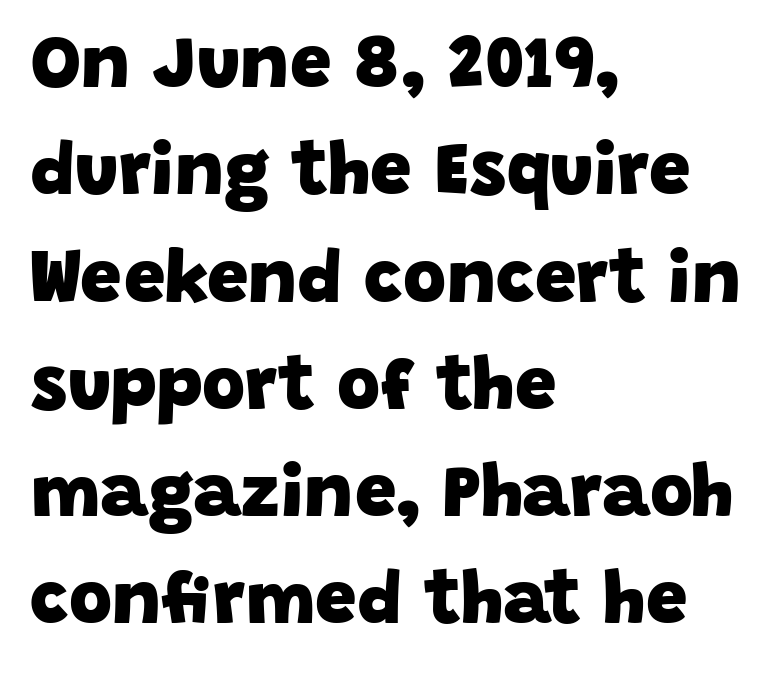
Q: Is the text bold? A: Yes.
Q: Is the typeface a serif or a sans-serif typeface? A: Sans-serif.
Q: Is the text underlined? A: No.
Q: How is the paragraph aligned? A: Left-aligned.
Q: Is the spacing between letters normal or unusually wide? A: Normal.
Q: Is the spacing between lines tight, normal or loose? A: Normal.
Q: Width (condensed, normal, or wide)? A: Normal.
Q: Stroke contrast? A: Low.
Q: x-height? A: Large.
Q: Monospaced? A: No.
